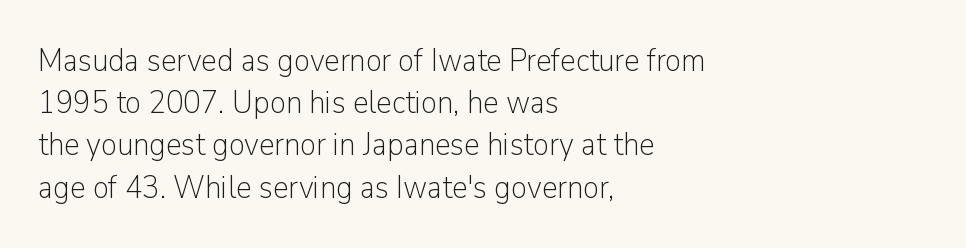
{"serif": "no", "italic": "no", "bold": "no", "weight": "light", "width": "normal", "stroke_contrast": "low", "x_height": "medium", "monospaced": "no", "underline": "no", "align": "left", "line_spacing": "normal", "line_spacing_ratio": 1.32, "letter_spacing": "normal", "letter_spacing_em": 0.0, "glyph_px": 32}
